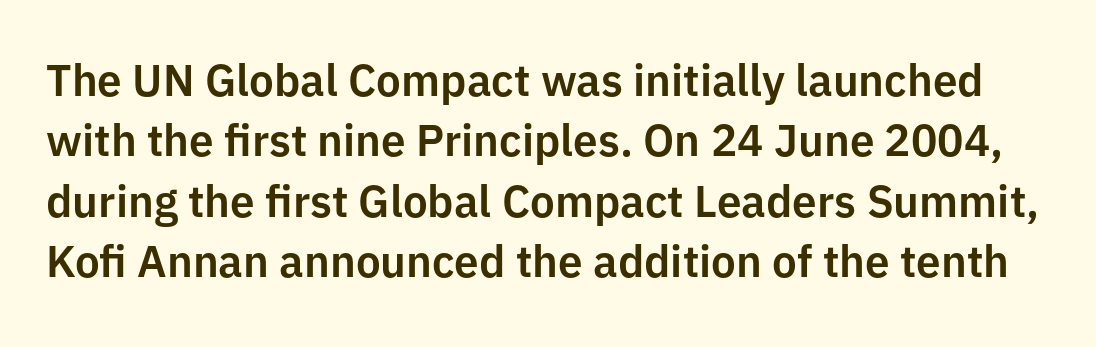
Q: Is the text italic (slanted)? A: No, it is upright.
Q: Is the typeface a serif or a sans-serif typeface? A: Sans-serif.
Q: Is the text underlined? A: No.
Q: Is the spacing between letters normal or unusually wide? A: Normal.
Q: Is the spacing between lines tight, normal or loose? A: Normal.
Q: Width (condensed, normal, or wide)? A: Normal.
Q: Stroke contrast? A: Low.
Q: x-height? A: Medium.
Q: Monospaced? A: No.
